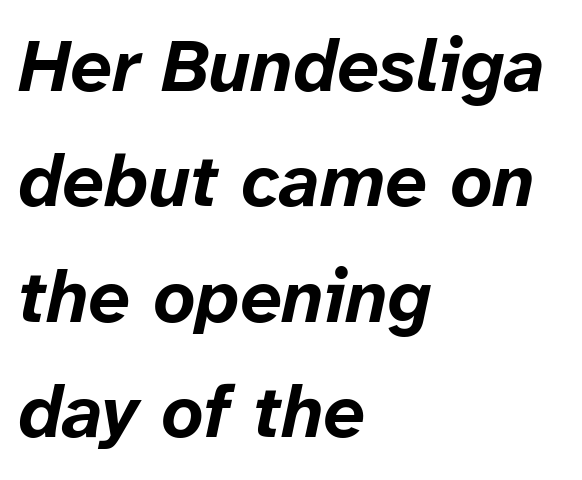
{"italic": "yes", "lean": "right", "slant_degrees": 12, "bold": "yes", "weight": "bold", "width": "normal", "stroke_contrast": "low", "x_height": "medium", "monospaced": "no", "underline": "no", "align": "left", "line_spacing": "normal", "line_spacing_ratio": 1.56, "letter_spacing": "normal", "letter_spacing_em": 0.0, "glyph_px": 74}
